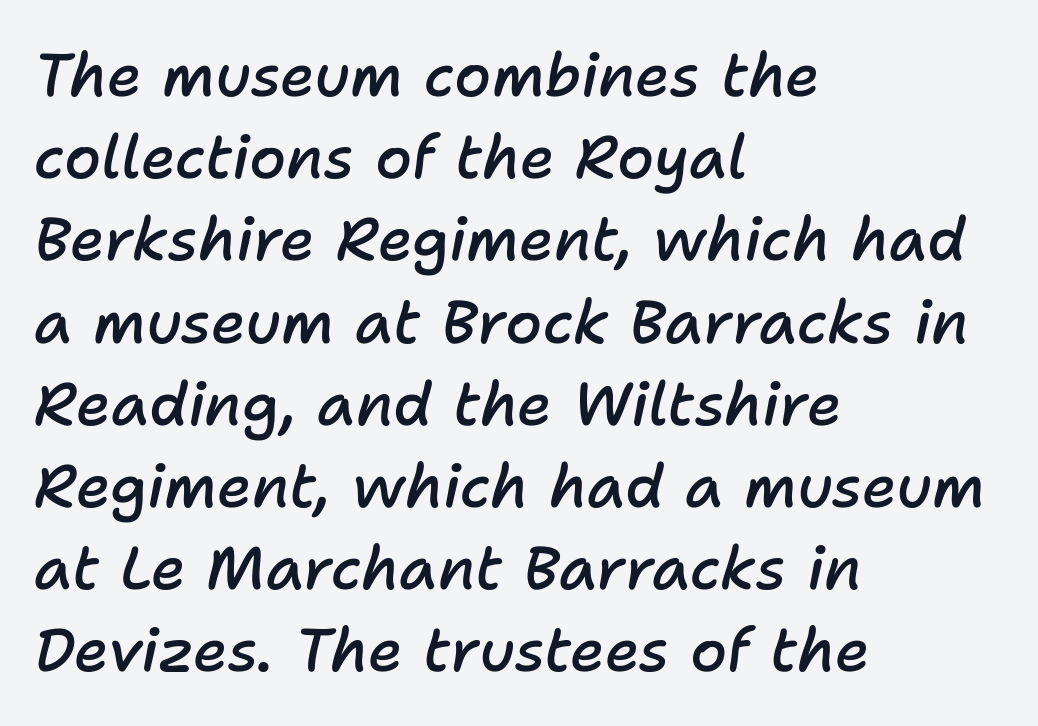
A typesetter would call this zero additional tracking. Each new line begins a customary step beneath the previous one. Where is the straight margin? On the left. The sample has been set in demibold, a notch under bold.
